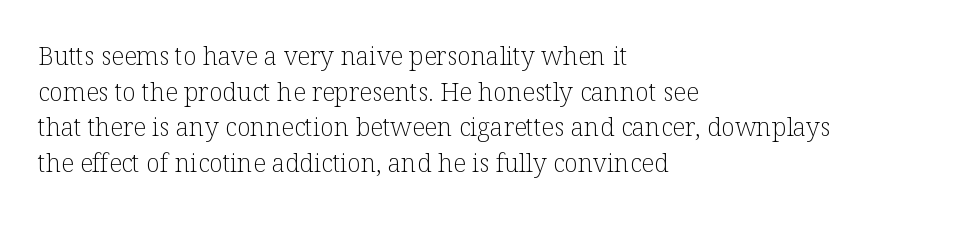
No word sits above an underline. These lines stack with their left ends in a neat column. The line-height multiplier appears to be the usual default. Ordinary non-slanted type is in use. Students, note that the glyphs here touch the page at normal intervals.
